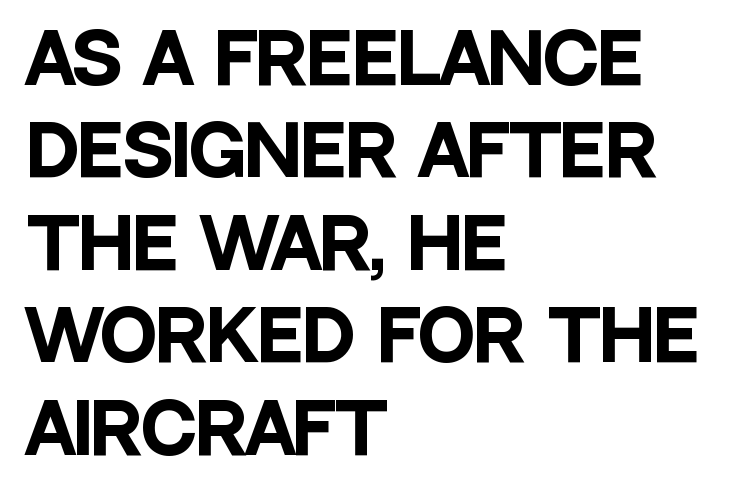
Does the weight exceed regular? Yes, all the way to bold. The gap between lines stays unmarked. The typeface chosen for these lines omits serifs. These lines are rendered in a variable-pitch font. The lettering stays uniformly vertical, giving the passage a roman look. Leading: standard.
